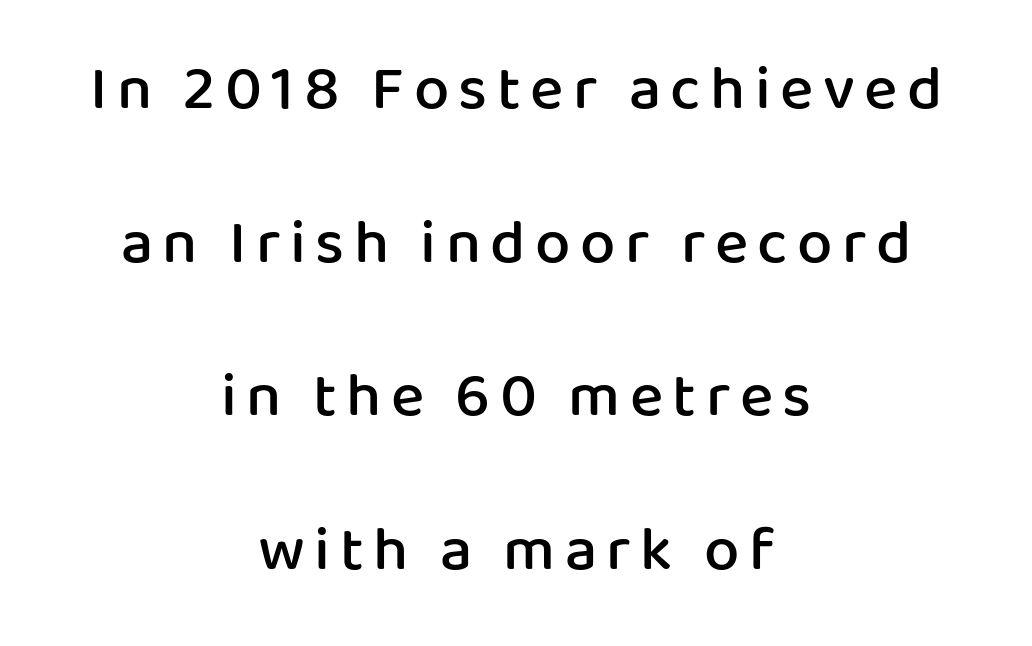
These lines carry some extra weight — a demibold, not a full bold. How would I describe the line gaps? Wide and relaxed. Posture: upright roman. The compositor balanced each line on the midline. Descenders hang freely into open space.
